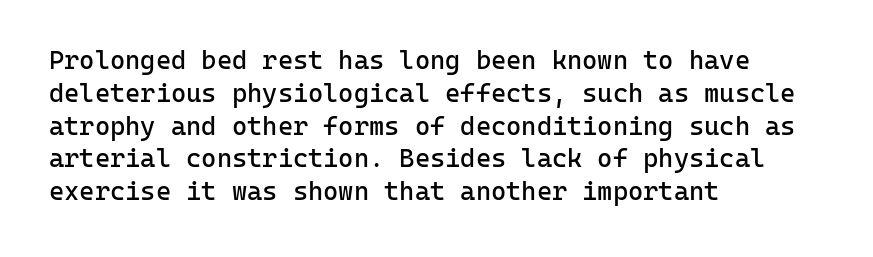
Check the space under the baseline: it is left empty. Posture: upright roman. Is the type heavy? It reads as light-to-regular instead. One-word summary of the alignment: left. The line-height multiplier appears to be the usual default.
